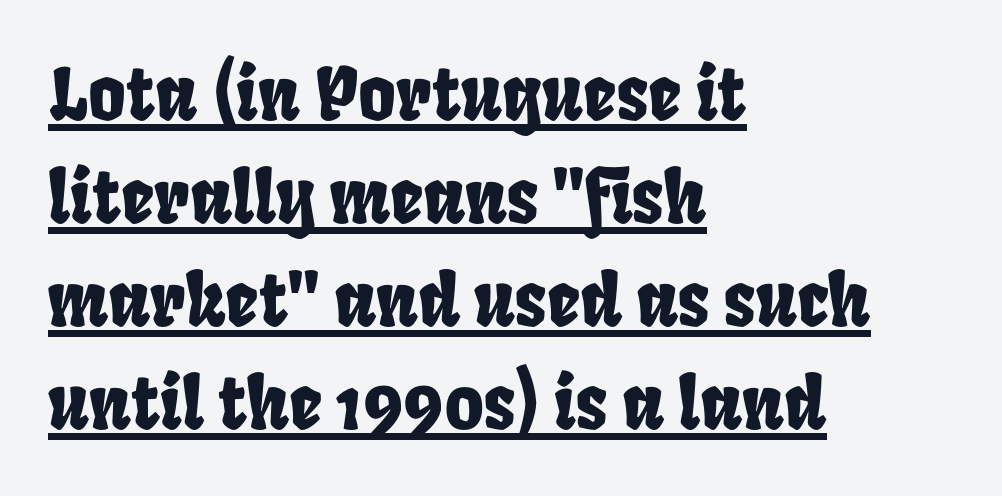
Q: Is the text underlined? A: Yes.
Q: How is the paragraph aligned? A: Left-aligned.
Q: Is the spacing between letters normal or unusually wide? A: Normal.
Q: Is the spacing between lines tight, normal or loose? A: Normal.
Q: Width (condensed, normal, or wide)? A: Condensed.
Q: Stroke contrast? A: Low.
Q: x-height? A: Large.
Q: Monospaced? A: No.
